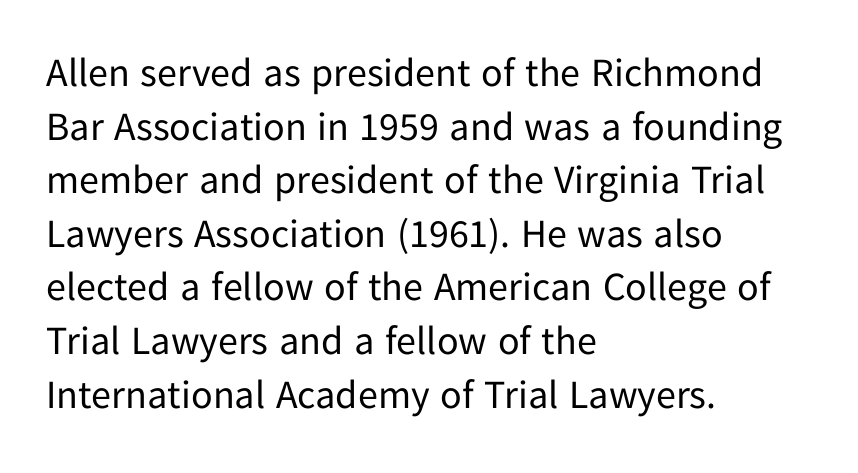
Compared with typical body copy, the letter spacing here is the same. Looks like regular typesetting: each glyph gets only the width it needs. Line starts are locked; line ends wander. The font is comparable to plain body text, perhaps lighter.
